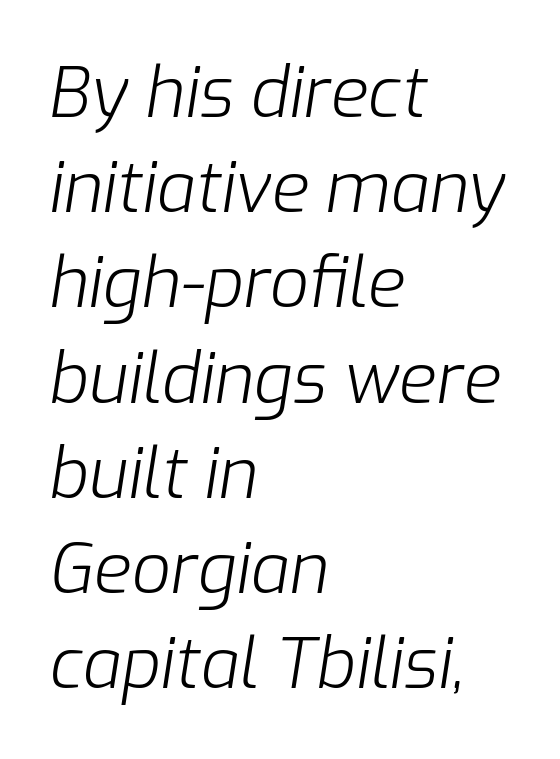
The image shows 69 px light type, italic (leaning right); set left-aligned, normal line spacing (1.38x), normal letter spacing, not underlined; low stroke contrast and a medium x-height.
